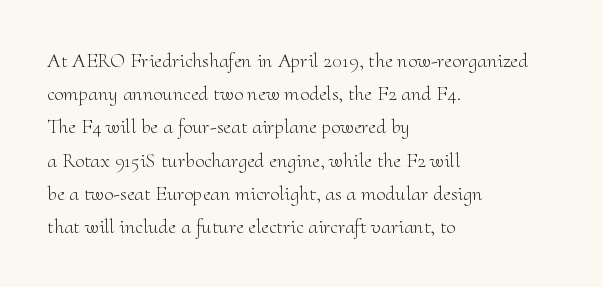
The face looks like a standard text weight, possibly lighter. Short and long lines alike share a common starting point at left. Vertically, the passage feels balanced, rows spaced as you'd expect. A bare baseline throughout the passage. Here the glyphs are tracked normally, forming tight word shapes.
